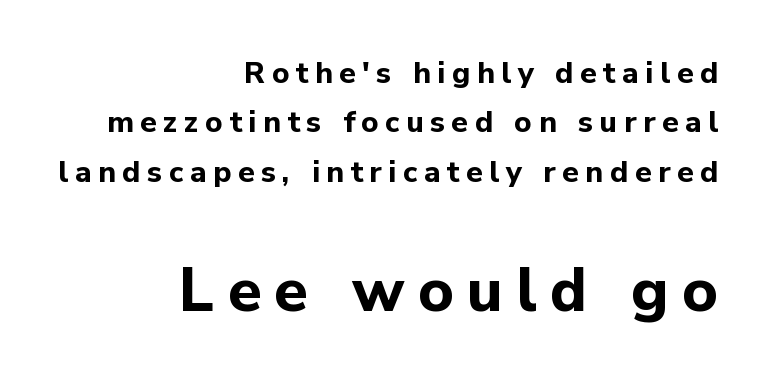
A typesetter would call this proportional, since set widths differ per character. These lines stack with their right ends in a neat column. Rule under the text: the space is simply empty. How heavy is the stroke? Heavy — this is a bold.
